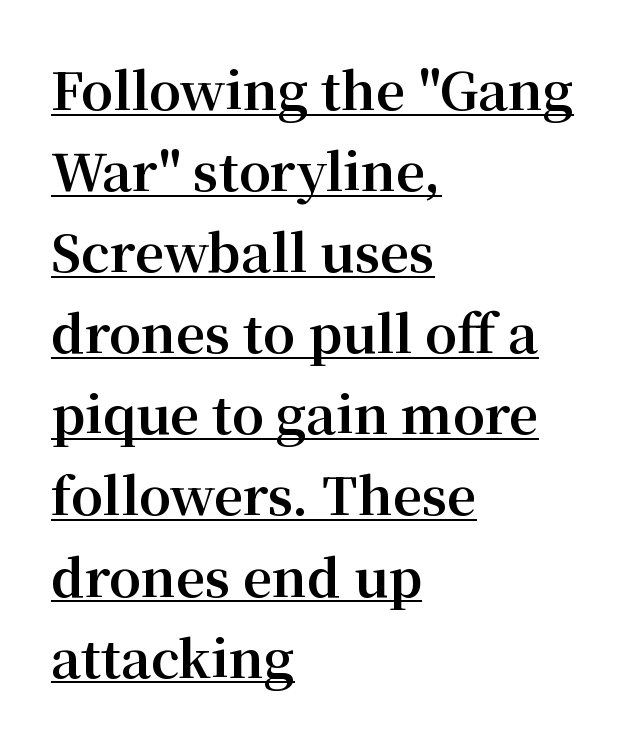
The typesetting leans heavy: a genuine bold. Teacher's note: observe the even left margin — that is flush-left alignment. A typesetter would mark this as roman, not italic. Underlining? Definitely there. The letters advance in unequal steps, a hallmark of proportional type.
